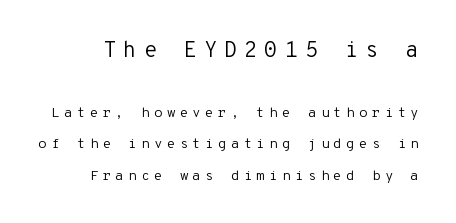
Q: Is the text bold? A: No.
Q: Is the text italic (slanted)? A: No, it is upright.
Q: Is the text underlined? A: No.
Q: Is the spacing between letters normal or unusually wide? A: Unusually wide.
Q: Is the spacing between lines tight, normal or loose? A: Loose.
Q: Which block of text is set in a larger size, the first (top) or the second (bottom)? A: The first (top) one.
